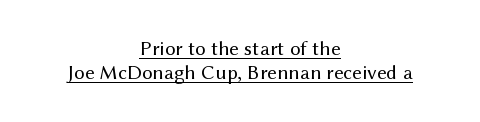
Q: Is the text bold? A: No.
Q: Is the text italic (slanted)? A: No, it is upright.
Q: Is the text underlined? A: Yes.
Q: How is the paragraph aligned? A: Centered.
Q: Is the spacing between letters normal or unusually wide? A: Normal.
Q: Is the spacing between lines tight, normal or loose? A: Tight.
